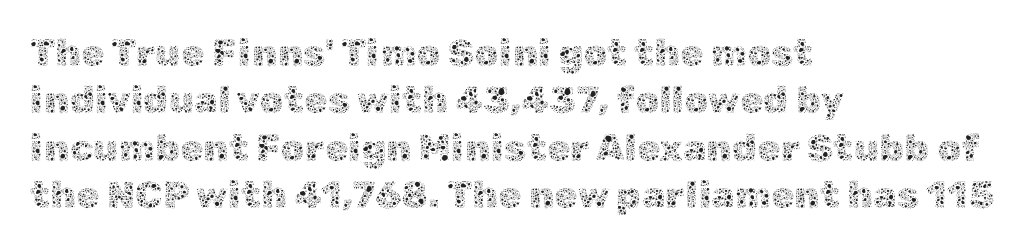
Q: Is the text bold? A: No.
Q: Is the text italic (slanted)? A: No, it is upright.
Q: Is the text underlined? A: No.
Q: How is the paragraph aligned? A: Left-aligned.
Q: Is the spacing between letters normal or unusually wide? A: Normal.
Q: Is the spacing between lines tight, normal or loose? A: Normal.
Q: Width (condensed, normal, or wide)? A: Normal.
Q: x-height? A: Medium.
Q: Monospaced? A: No.
